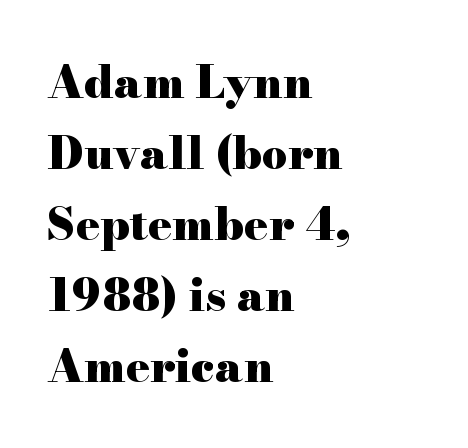
Here the designer chose a conventional face with non-uniform glyph widths. In terms of letterspacing, this is plain default setting. Does the lettering tilt? It doesn't — this is upright. Typographic density is high because the face is bold.
